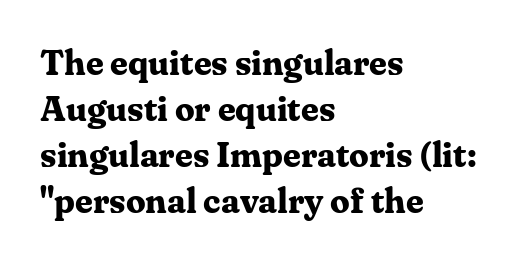
{"serif": "yes", "italic": "no", "bold": "yes", "weight": "bold", "width": "normal", "stroke_contrast": "medium", "x_height": "medium", "monospaced": "no", "underline": "no", "align": "left", "line_spacing": "normal", "line_spacing_ratio": 1.31, "letter_spacing": "normal", "letter_spacing_em": 0.0, "glyph_px": 35}
